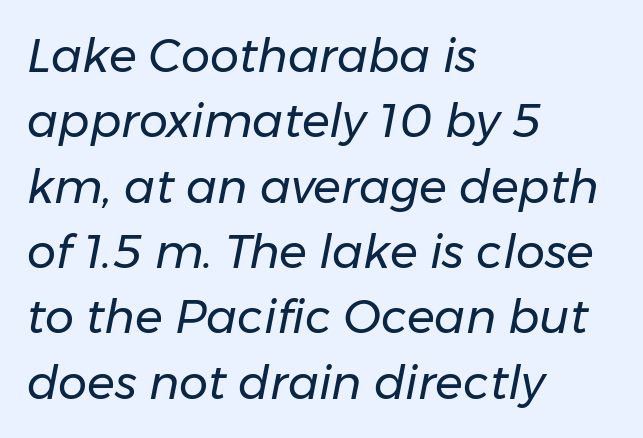
{"italic": "yes", "lean": "right", "slant_degrees": 11, "bold": "no", "weight": "regular", "width": "normal", "stroke_contrast": "low", "x_height": "medium", "monospaced": "no", "underline": "no", "align": "left", "line_spacing": "normal", "line_spacing_ratio": 1.42, "letter_spacing": "normal", "letter_spacing_em": 0.0, "glyph_px": 46}
